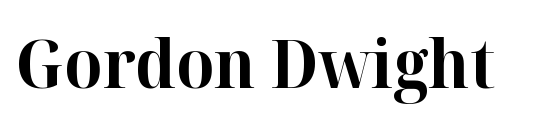
The image shows 67 px bold serif type, upright; set normal letter spacing, not underlined; high stroke contrast and a medium x-height.
